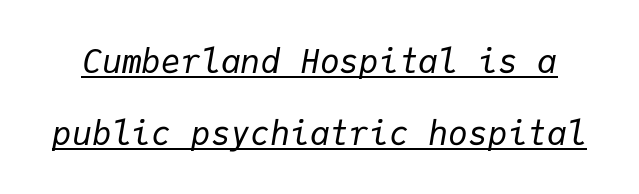
{"italic": "yes", "lean": "right", "slant_degrees": 9, "bold": "no", "weight": "regular", "width": "normal", "stroke_contrast": "low", "x_height": "medium", "monospaced": "yes", "underline": "yes", "line_spacing": "loose", "line_spacing_ratio": 2.18, "letter_spacing": "normal", "letter_spacing_em": 0.0, "glyph_px": 33}
